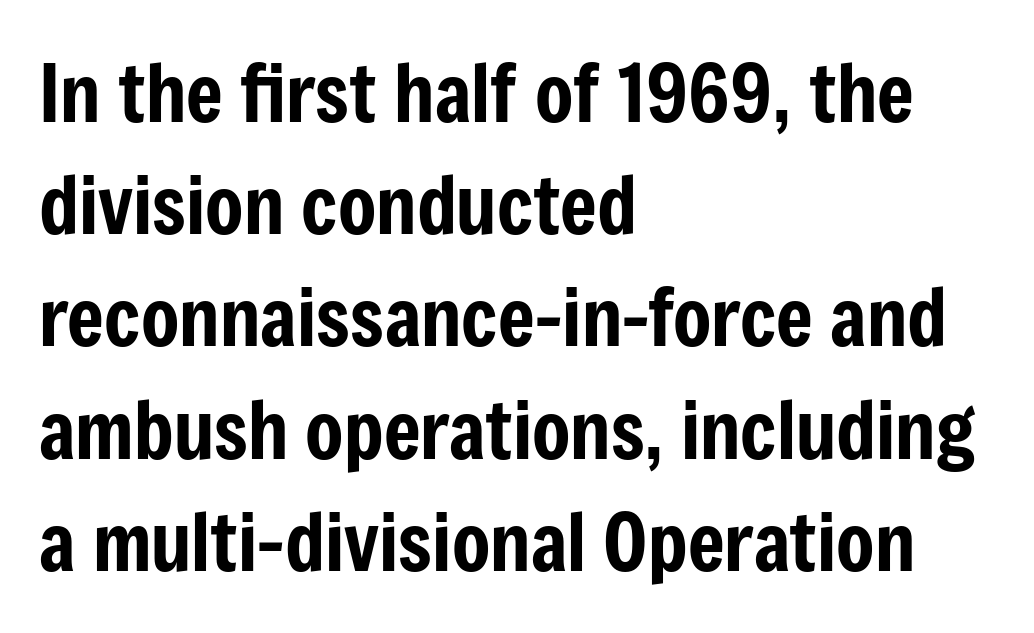
The image shows 79 px condensed sans-serif type, upright; set left-aligned, normal line spacing (1.42x), normal letter spacing, not underlined; low stroke contrast and a medium x-height.
